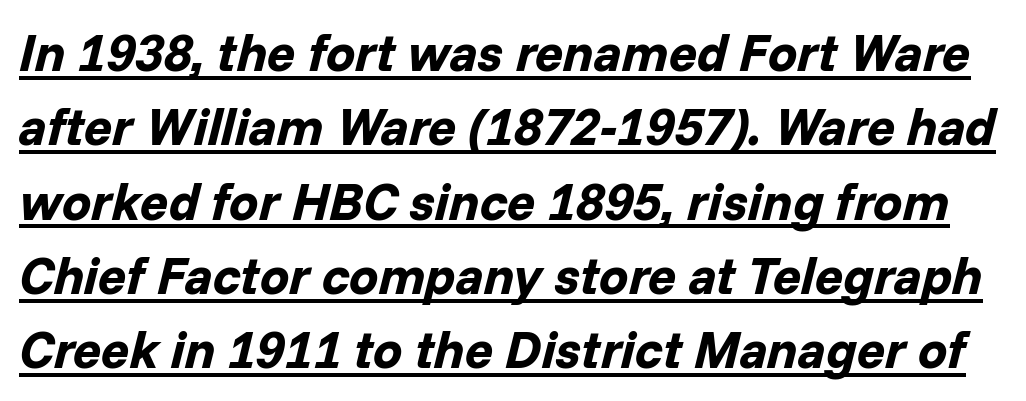
Emphasis by weight is at full strength: bold. Baseline-to-baseline distance is the conventional proportion of letter height. Is this a fixed-width face? No — the glyphs have proportional, varying widths. Italic? Definitely — the glyphs are oblique. Short note: letters normally spaced.
